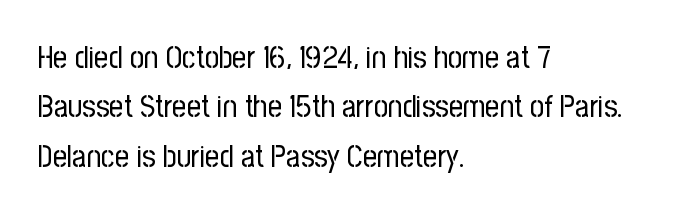
Q: Is the text bold? A: No.
Q: Is the text italic (slanted)? A: No, it is upright.
Q: Is the typeface a serif or a sans-serif typeface? A: Sans-serif.
Q: Is the text underlined? A: No.
Q: How is the paragraph aligned? A: Left-aligned.
Q: Is the spacing between letters normal or unusually wide? A: Normal.
Q: Is the spacing between lines tight, normal or loose? A: Normal.
Q: Width (condensed, normal, or wide)? A: Condensed.
Q: Stroke contrast? A: Low.
Q: x-height? A: Medium.
Q: Monospaced? A: No.
